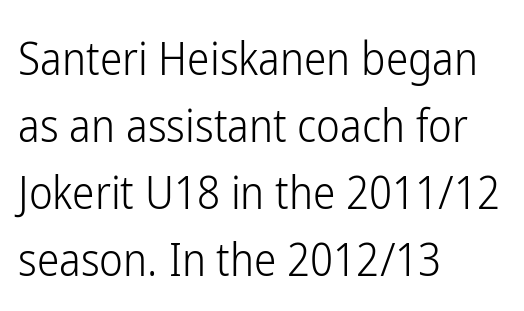
The image shows 45 px light, condensed sans-serif type, upright; set left-aligned, normal line spacing (1.49x), normal letter spacing, not underlined; low stroke contrast and a medium x-height.
